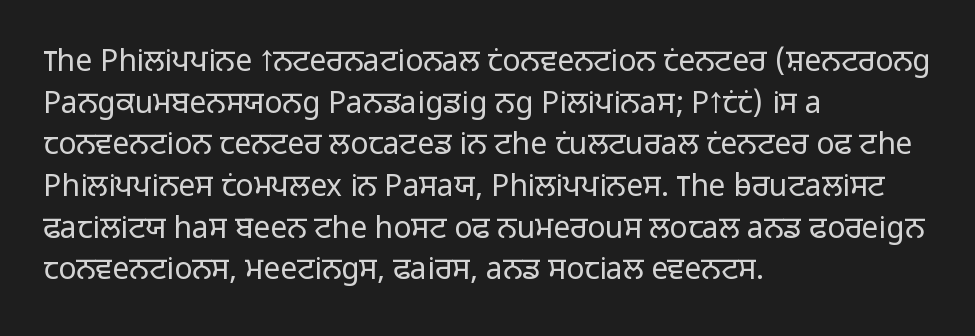
Q: Is the text bold? A: No.
Q: Is the text italic (slanted)? A: No, it is upright.
Q: Is the typeface a serif or a sans-serif typeface? A: Sans-serif.
Q: Is the text underlined? A: No.
Q: How is the paragraph aligned? A: Left-aligned.
Q: Is the spacing between letters normal or unusually wide? A: Normal.
Q: Is the spacing between lines tight, normal or loose? A: Normal.
Q: Width (condensed, normal, or wide)? A: Normal.
Q: Stroke contrast? A: Low.
Q: x-height? A: Medium.
Q: Monospaced? A: No.
